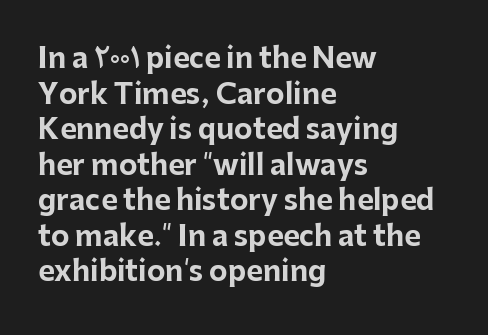
The image shows 28 px bold sans-serif type, upright; set left-aligned, normal line spacing (1.27x), normal letter spacing, not underlined; low stroke contrast and a medium x-height.
